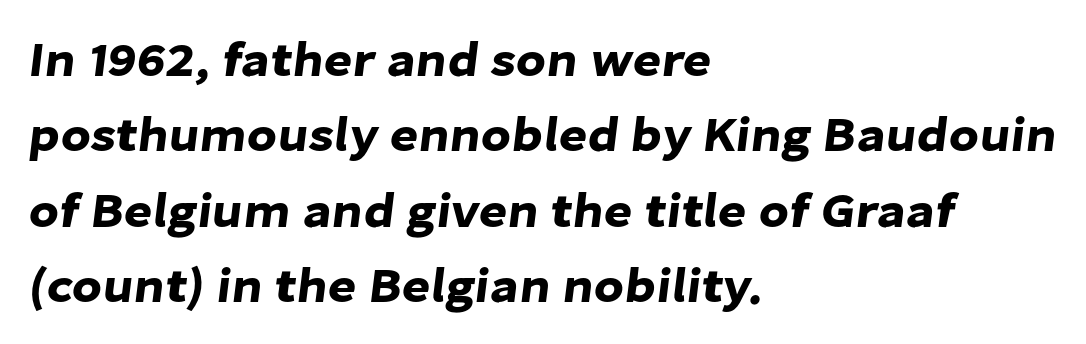
The image shows 49 px sans-serif type; set left-aligned, normal line spacing (1.54x), normal letter spacing, not underlined; low stroke contrast and a medium x-height.
